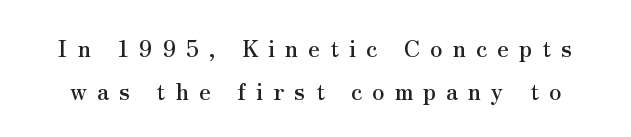
{"italic": "no", "underline": "no", "line_spacing_ratio": 1.86, "letter_spacing": "wide", "letter_spacing_em": 0.43, "glyph_px": 23}
